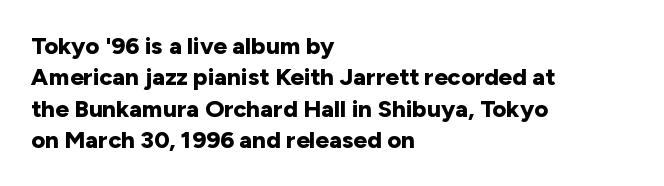
Caption: standard tracking, unaltered. In CSS terms this would be text-align: left. Unlike italic type, these characters show no tilt at all. A dark, heavy texture on the line: the type is bold.
